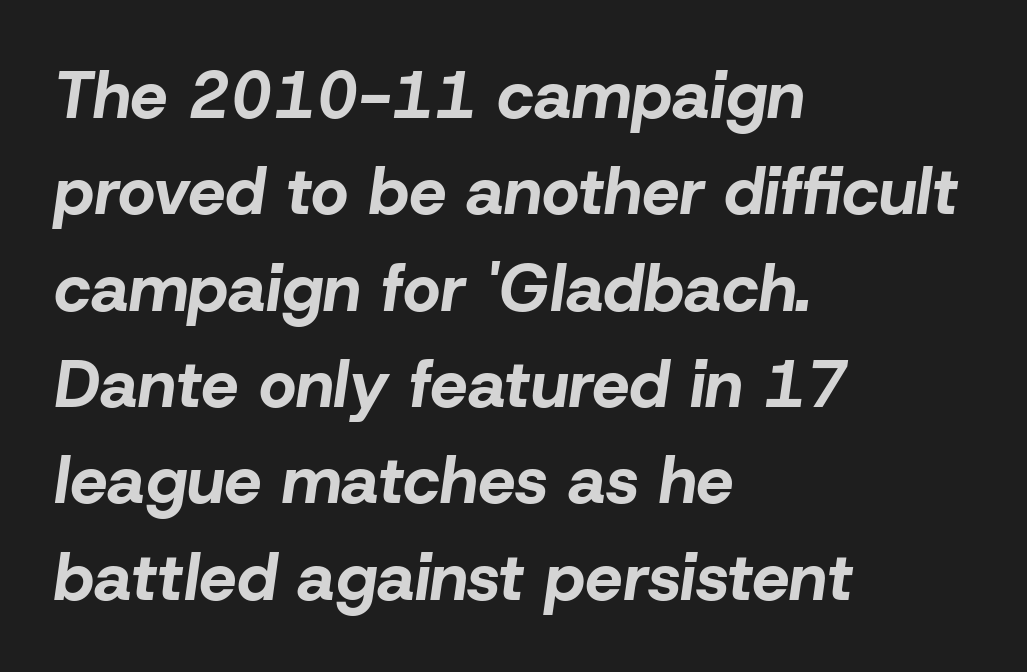
{"italic": "yes", "lean": "right", "slant_degrees": 8, "bold": "yes", "weight": "bold", "width": "normal", "stroke_contrast": "low", "x_height": "medium", "monospaced": "no", "underline": "no", "align": "left", "line_spacing": "normal", "line_spacing_ratio": 1.46, "letter_spacing": "normal", "letter_spacing_em": 0.0, "glyph_px": 66}
